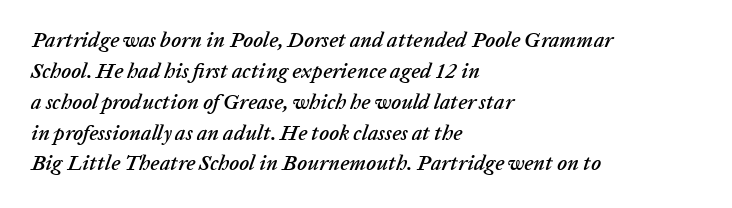
{"italic": "yes", "lean": "right", "slant_degrees": 20, "underline": "no", "align": "left", "line_spacing": "normal", "line_spacing_ratio": 1.47, "letter_spacing": "normal", "letter_spacing_em": 0.0, "glyph_px": 21}
